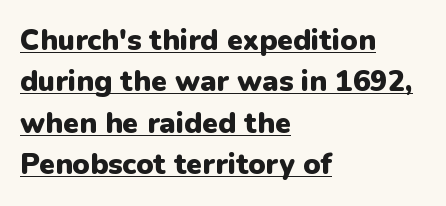
The image shows 29 px heavy sans-serif type, upright; set left-aligned, normal line spacing (1.43x), normal letter spacing, underlined; low stroke contrast and a medium x-height.
